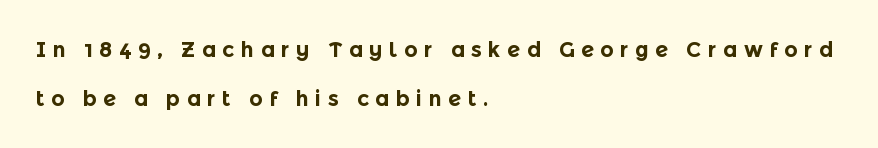
Q: Is the text bold? A: Yes.
Q: Is the text italic (slanted)? A: No, it is upright.
Q: Is the text underlined? A: No.
Q: How is the paragraph aligned? A: Left-aligned.
Q: Is the spacing between letters normal or unusually wide? A: Unusually wide.
Q: Is the spacing between lines tight, normal or loose? A: Loose.
